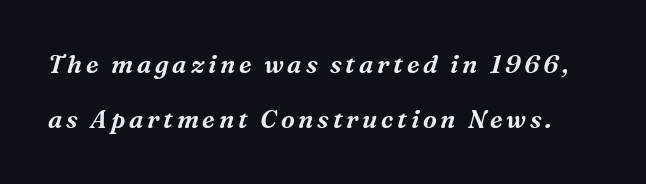
{"italic": "yes", "lean": "right", "slant_degrees": 16, "underline": "no", "line_spacing": "loose", "line_spacing_ratio": 2.22, "glyph_px": 25}
